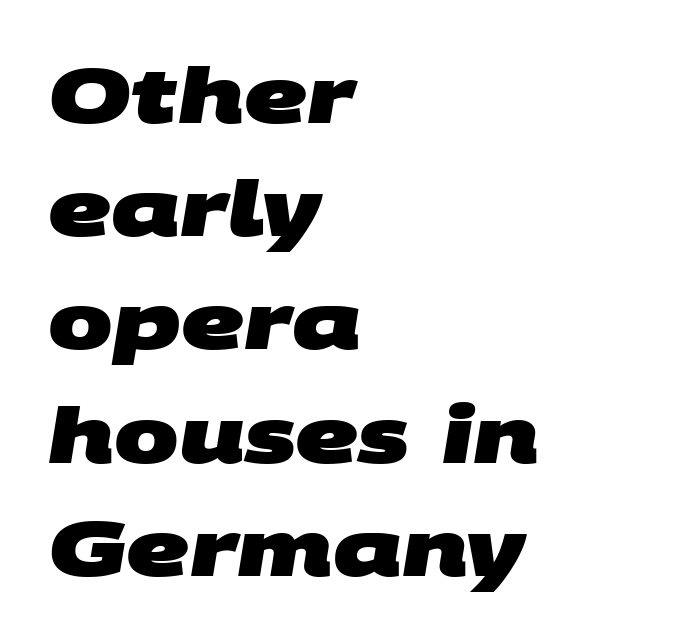
{"serif": "no", "bold": "yes", "weight": "heavy", "width": "wide", "stroke_contrast": "medium", "x_height": "large", "monospaced": "no", "underline": "no", "align": "left", "line_spacing": "normal", "line_spacing_ratio": 1.47, "letter_spacing": "normal", "letter_spacing_em": 0.0, "glyph_px": 77}
